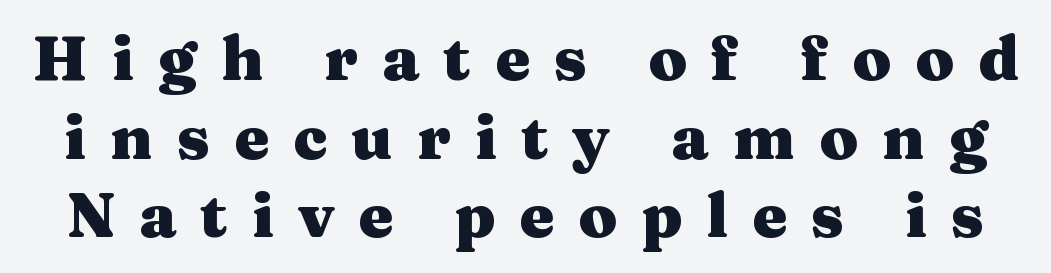
Q: Is the text bold? A: Yes.
Q: Is the text italic (slanted)? A: No, it is upright.
Q: Is the typeface a serif or a sans-serif typeface? A: Serif.
Q: Is the text underlined? A: No.
Q: Is the spacing between letters normal or unusually wide? A: Unusually wide.
Q: Is the spacing between lines tight, normal or loose? A: Normal.
Q: Width (condensed, normal, or wide)? A: Wide.
Q: Stroke contrast? A: Medium.
Q: x-height? A: Medium.
Q: Monospaced? A: No.
